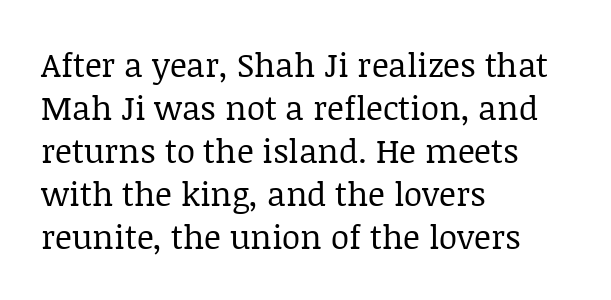
Q: Is the text bold? A: No.
Q: Is the text italic (slanted)? A: No, it is upright.
Q: Is the typeface a serif or a sans-serif typeface? A: Serif.
Q: Is the text underlined? A: No.
Q: How is the paragraph aligned? A: Left-aligned.
Q: Is the spacing between letters normal or unusually wide? A: Normal.
Q: Is the spacing between lines tight, normal or loose? A: Normal.
Q: Width (condensed, normal, or wide)? A: Normal.
Q: Stroke contrast? A: Low.
Q: x-height? A: Large.
Q: Monospaced? A: No.
